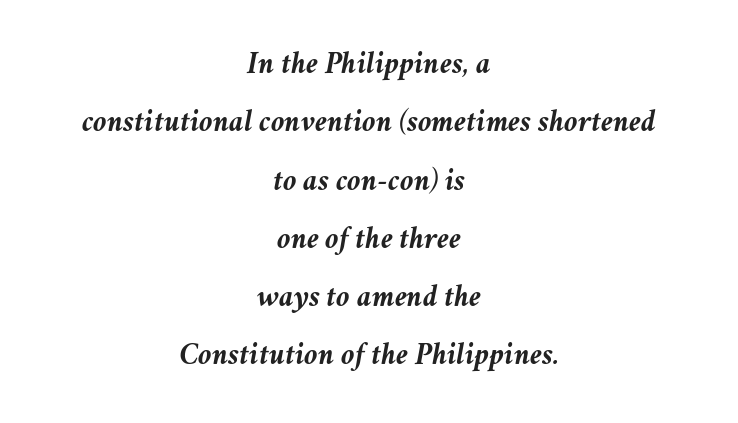
The image shows 31 px semibold type, italic (leaning right); set centered, line spacing 1.88x, normal letter spacing, not underlined; medium stroke contrast and a medium x-height.
